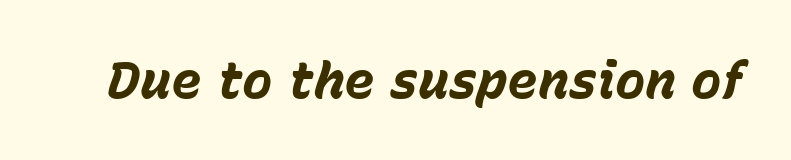
Students, this is bold: see how much ink each stroke carries. Characters are canted at an angle relative to the baseline's perpendicular. Only glyphs here, with clear space below each row. Inter-character spacing is left at the font's built-in metrics. Proportional: the letters do not fall into vertical columns.
